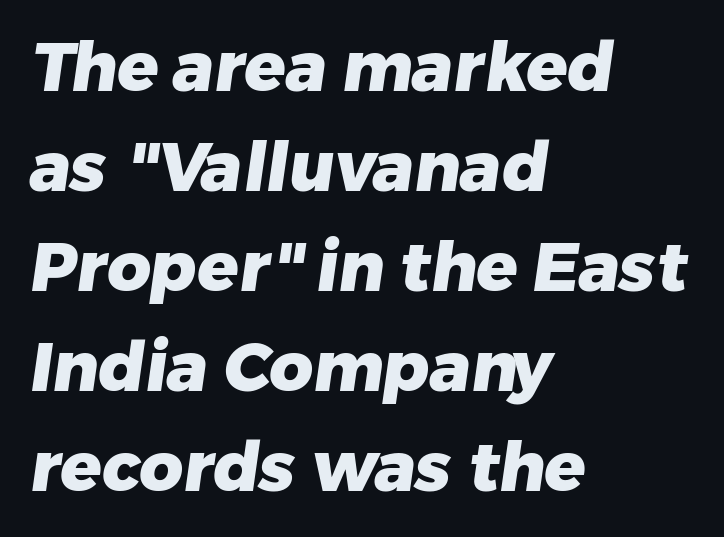
In terms of letterform style, serifs are entirely absent. Look at the stroke-to-counter ratio: heavy, a bold. This block has exactly the height ordinary leading produces. The compositor pushed each line to the left boundary. The area under the type is left untouched. Is this a fixed-width face? No — the glyphs have proportional, varying widths.
